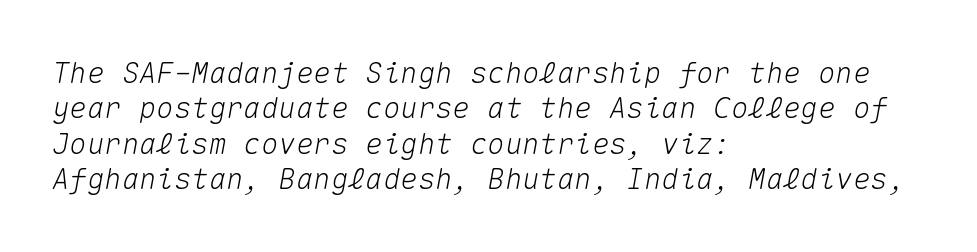
The image shows 29 px text type, italic (leaning right), monospaced; set left-aligned, line spacing 1.22x, normal letter spacing, not underlined; medium stroke contrast and a medium x-height.
